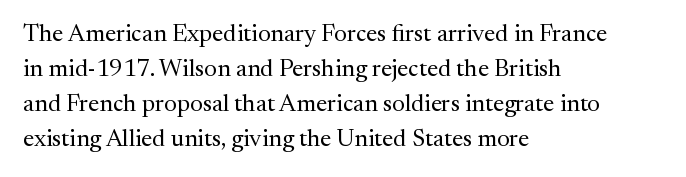
The image shows 24 px text type, upright; set left-aligned, normal line spacing (1.46x), normal letter spacing, not underlined.
